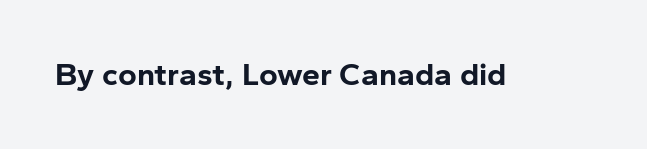
Q: Is the text bold? A: Yes.
Q: Is the text italic (slanted)? A: No, it is upright.
Q: Is the typeface a serif or a sans-serif typeface? A: Sans-serif.
Q: Is the text underlined? A: No.
Q: Is the spacing between letters normal or unusually wide? A: Normal.
Q: Width (condensed, normal, or wide)? A: Normal.
Q: Stroke contrast? A: Low.
Q: x-height? A: Medium.
Q: Monospaced? A: No.
